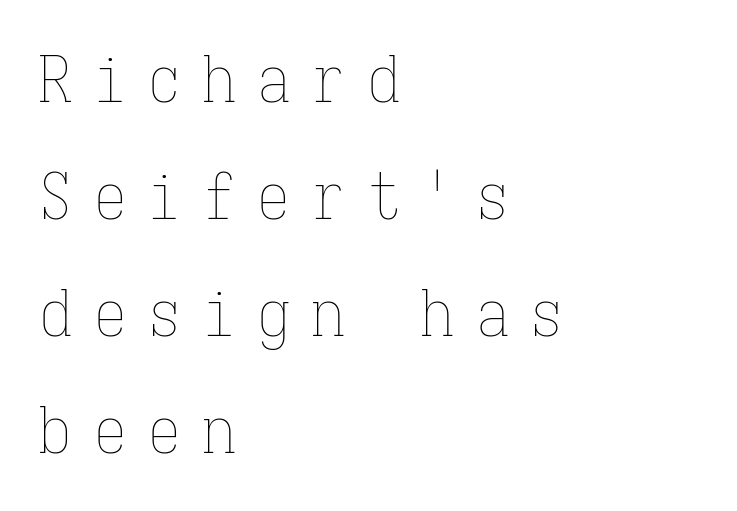
The image shows 65 px thin, condensed type, upright, monospaced; set left-aligned, line spacing 1.8x, unusually wide letter spacing (+0.34 em), not underlined; low stroke contrast and a medium x-height.
